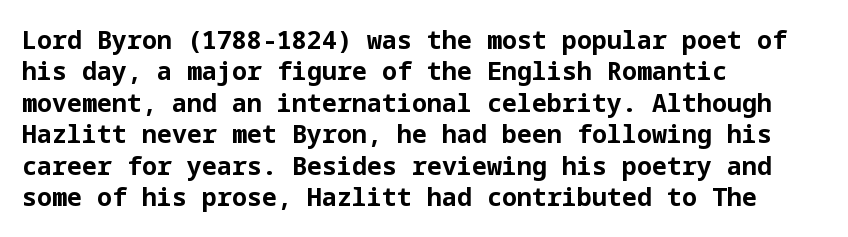
Horizontal alignment here is leftward, the default for most running prose. These lines were composed using upright roman letters. Quick note: underline off. Words appear dense and cohesive because spacing is normal. Honestly, the row spacing looks completely unremarkable. Heft: maximum for text — a bold.
